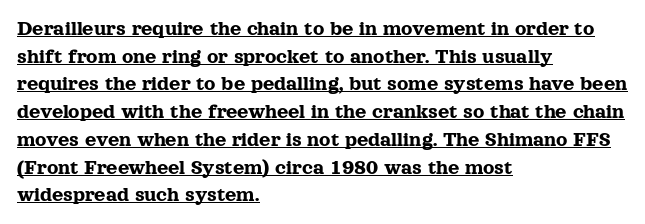
The image shows 22 px text type, upright; set left-aligned, normal line spacing (1.26x), normal letter spacing, underlined.
